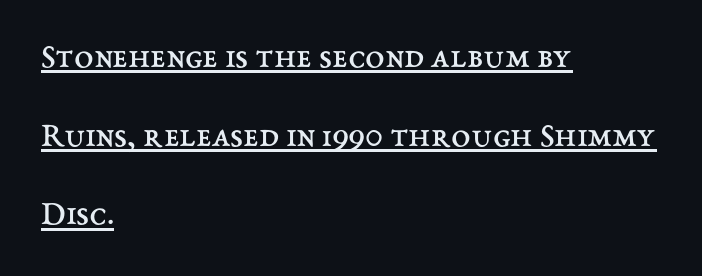
Loosely led — the rows are spread out. Is the letter spacing exaggerated? No — it looks like the ordinary default. The typography opts for an upright posture over an oblique one. Ink coverage per letter is moderate at most. A typographer would call this underscored text. These lines stack with their left ends in a neat column.
